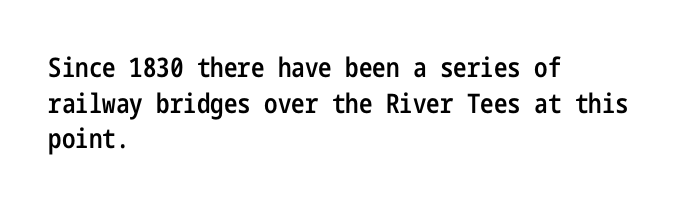
The image shows 27 px text type, upright; set left-aligned, normal line spacing (1.32x), normal letter spacing, not underlined.
